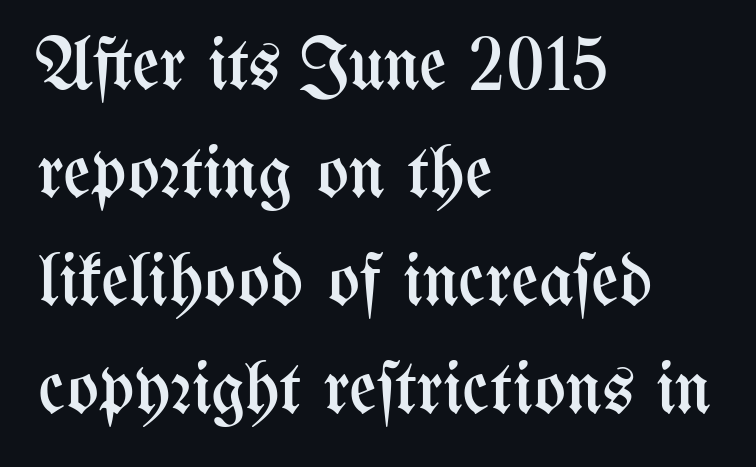
Q: Is the text bold? A: No.
Q: Is the text italic (slanted)? A: No, it is upright.
Q: Is the text underlined? A: No.
Q: How is the paragraph aligned? A: Left-aligned.
Q: Is the spacing between letters normal or unusually wide? A: Normal.
Q: Is the spacing between lines tight, normal or loose? A: Normal.
Q: Width (condensed, normal, or wide)? A: Condensed.
Q: Stroke contrast? A: Medium.
Q: x-height? A: Medium.
Q: Monospaced? A: No.
